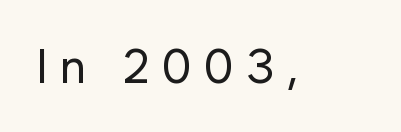
Vertical strokes here are truly vertical. The tracking jumps out immediately: characters are airy and widely separated. These glyphs show unthickened strokes, regular width or finer. Think of a printed novel: that variable character pitch is what you see here. The typeface chosen for these lines omits serifs.
